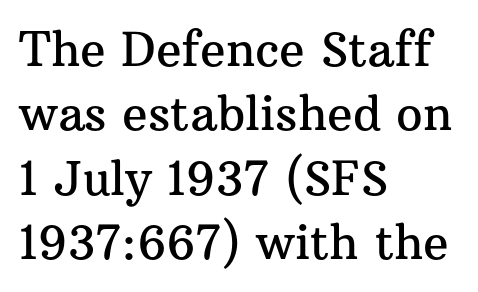
Where is the straight margin? On the left. These lines keep a tight, regular rhythm from letter to letter. Italic? Not at all — the glyphs are vertical. The type family on display is of the serif kind. Any mark beneath the type? The region is blank. If you measured baseline to baseline, you'd find a middling distance.
